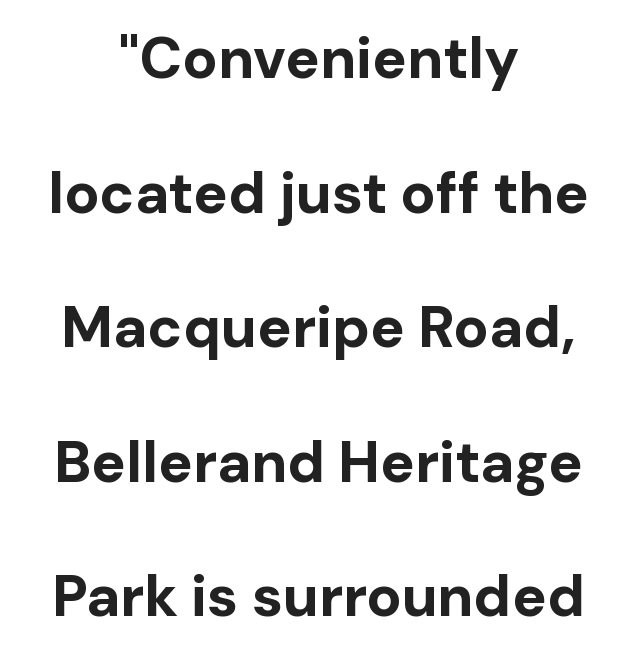
Casual observation: everything's sitting right in the middle. These lines are rendered in a variable-pitch font. If you drew a line through each stem, it would be perfectly vertical. The face used here has the dense, thick strokes of a bold. Nothing unusual about the tracking: characters are spaced as the font intends. Rows of type keep a wide berth in the vertical direction.
